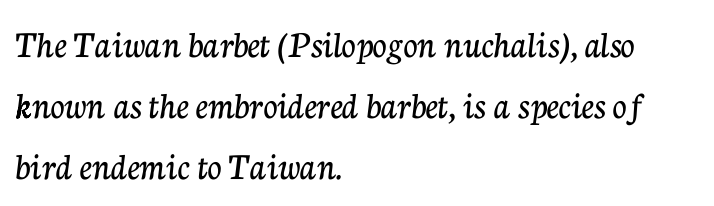
The image shows 39 px serif type; set left-aligned, normal line spacing (1.57x), normal letter spacing, not underlined; low stroke contrast and a medium x-height.
